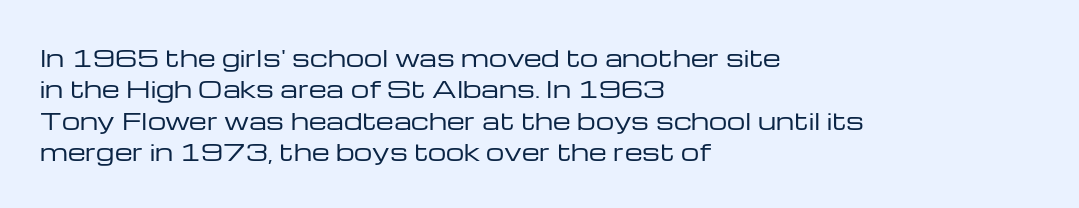
{"italic": "no", "bold": "no", "underline": "no", "align": "left", "line_spacing": "normal", "line_spacing_ratio": 1.36, "letter_spacing": "normal", "letter_spacing_em": 0.0, "glyph_px": 23}
